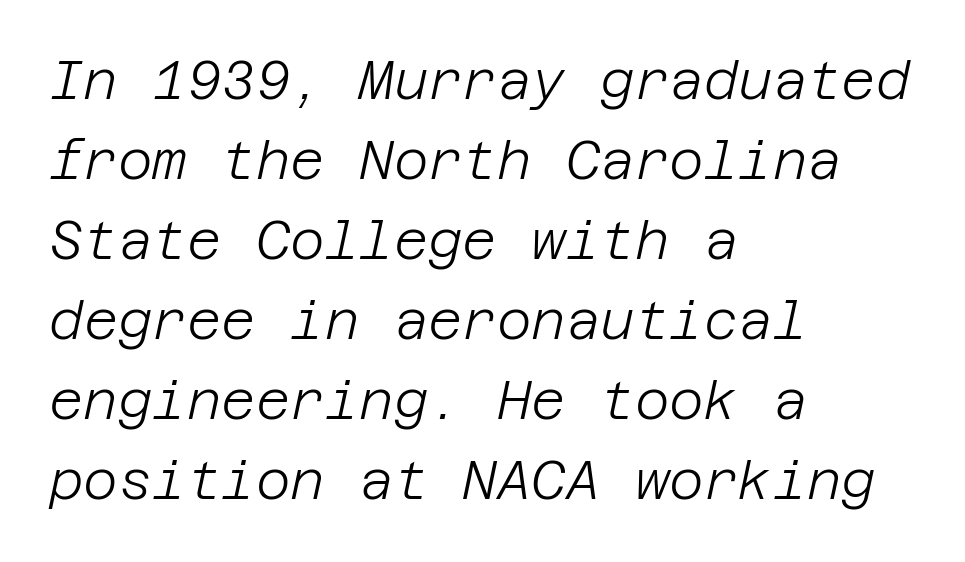
Q: Is the text bold? A: No.
Q: Is the text italic (slanted)? A: Yes, it leans right by about 12 degrees.
Q: Is the text underlined? A: No.
Q: How is the paragraph aligned? A: Left-aligned.
Q: Is the spacing between letters normal or unusually wide? A: Normal.
Q: Is the spacing between lines tight, normal or loose? A: Normal.
Q: Width (condensed, normal, or wide)? A: Normal.
Q: Stroke contrast? A: Low.
Q: x-height? A: Large.
